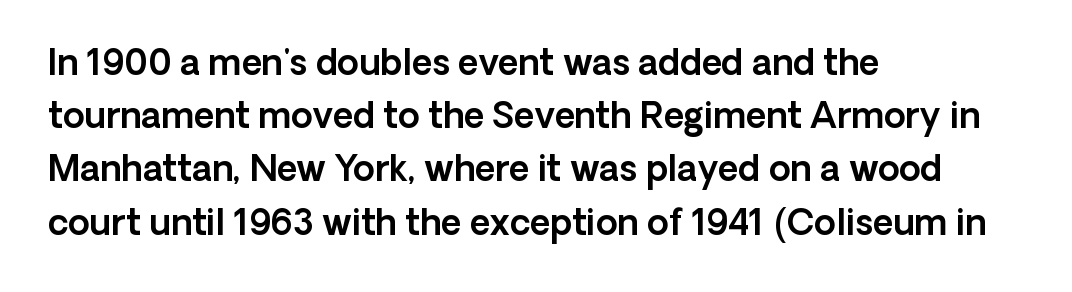
{"serif": "no", "italic": "no", "width": "normal", "x_height": "medium", "monospaced": "no", "underline": "no", "align": "left", "line_spacing": "normal", "line_spacing_ratio": 1.52, "letter_spacing": "normal", "letter_spacing_em": 0.0, "glyph_px": 35}
